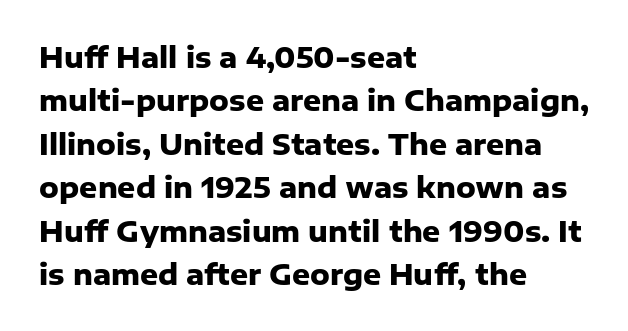
Q: Is the text bold? A: Yes.
Q: Is the text italic (slanted)? A: No, it is upright.
Q: Is the typeface a serif or a sans-serif typeface? A: Sans-serif.
Q: Is the text underlined? A: No.
Q: How is the paragraph aligned? A: Left-aligned.
Q: Is the spacing between letters normal or unusually wide? A: Normal.
Q: Is the spacing between lines tight, normal or loose? A: Normal.
Q: Width (condensed, normal, or wide)? A: Normal.
Q: Stroke contrast? A: Low.
Q: x-height? A: Medium.
Q: Monospaced? A: No.
